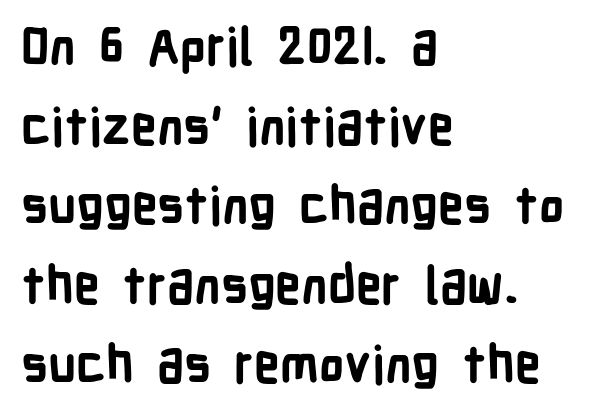
Here the designer chose a conventional face with non-uniform glyph widths. Look at the stroke-to-counter ratio: heavy, a bold. Type style note: lacks serifs. Students, observe: this is what conventionally led text looks like. Here the glyphs are tracked normally, forming tight word shapes. A student would call this left alignment; a typographer would say flush left, rag right.
